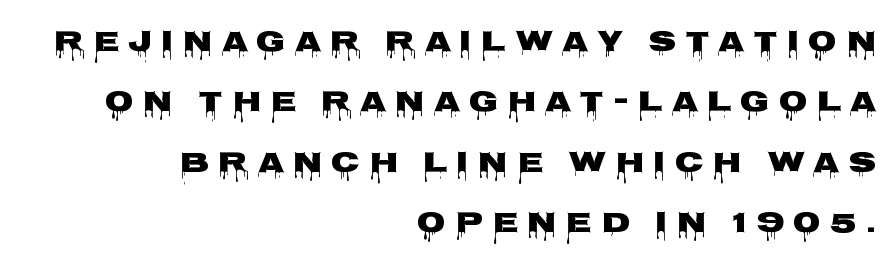
{"serif": "no", "italic": "no", "bold": "yes", "weight": "heavy", "width": "wide", "stroke_contrast": "low", "x_height": "large", "monospaced": "no", "underline": "no", "align": "right", "line_spacing": "loose", "line_spacing_ratio": 2.01, "letter_spacing": "wide", "letter_spacing_em": 0.3, "glyph_px": 30}
